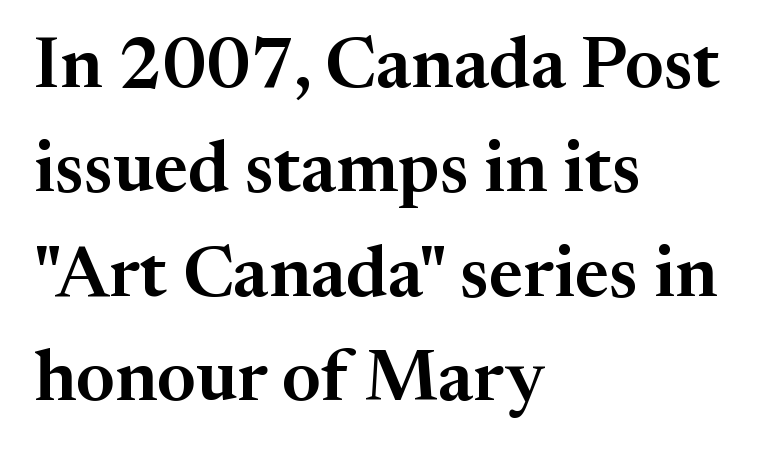
Q: Is the text italic (slanted)? A: No, it is upright.
Q: Is the typeface a serif or a sans-serif typeface? A: Serif.
Q: Is the text underlined? A: No.
Q: How is the paragraph aligned? A: Left-aligned.
Q: Is the spacing between letters normal or unusually wide? A: Normal.
Q: Is the spacing between lines tight, normal or loose? A: Normal.
Q: Width (condensed, normal, or wide)? A: Normal.
Q: Stroke contrast? A: Medium.
Q: x-height? A: Medium.
Q: Monospaced? A: No.
